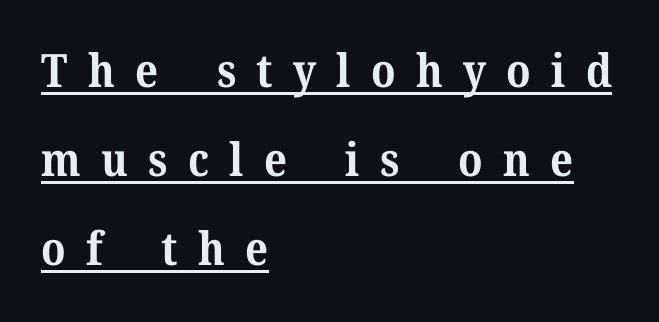
The image shows 46 px bold serif type, upright; set left-aligned, loose line spacing (1.94x), unusually wide letter spacing (+0.44 em), underlined; medium stroke contrast and a medium x-height.
